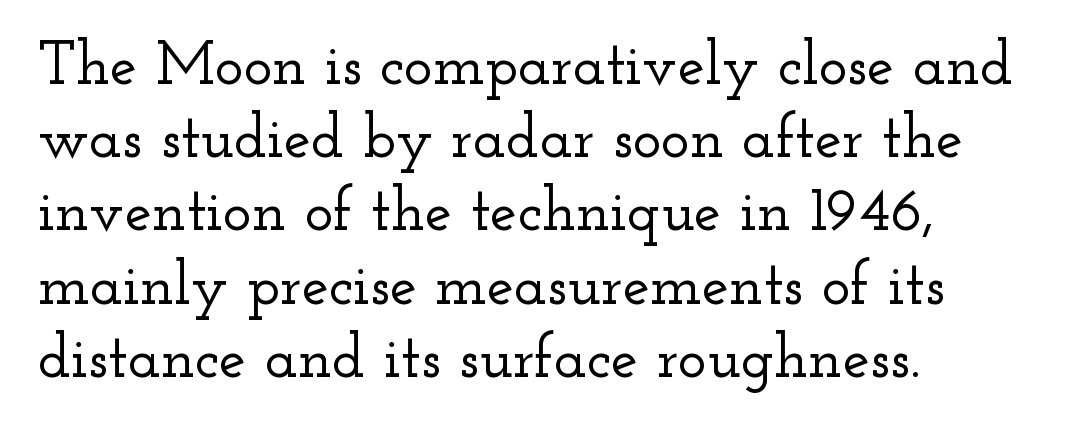
{"serif": "yes", "italic": "no", "width": "wide", "stroke_contrast": "low", "x_height": "small", "monospaced": "no", "underline": "no", "align": "left", "line_spacing_ratio": 1.2, "letter_spacing": "normal", "letter_spacing_em": 0.0, "glyph_px": 61}
